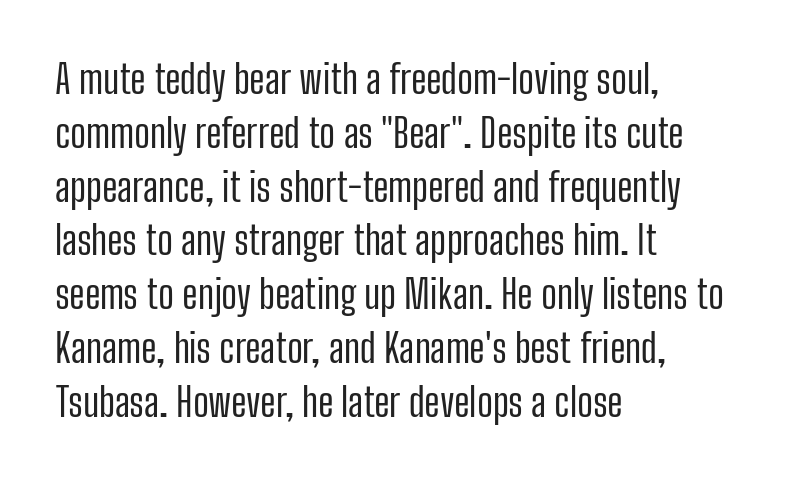
Q: Is the text bold? A: No.
Q: Is the text italic (slanted)? A: No, it is upright.
Q: Is the typeface a serif or a sans-serif typeface? A: Sans-serif.
Q: Is the text underlined? A: No.
Q: How is the paragraph aligned? A: Left-aligned.
Q: Is the spacing between letters normal or unusually wide? A: Normal.
Q: Is the spacing between lines tight, normal or loose? A: Normal.
Q: Width (condensed, normal, or wide)? A: Condensed.
Q: Stroke contrast? A: Low.
Q: x-height? A: Medium.
Q: Monospaced? A: No.
